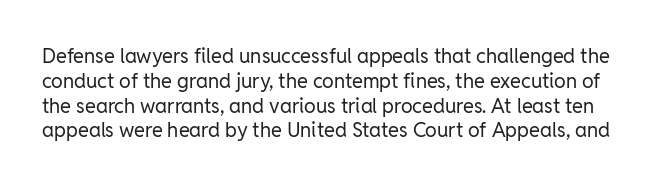
{"italic": "no", "bold": "no", "underline": "no", "line_spacing_ratio": 1.24, "letter_spacing": "normal", "letter_spacing_em": 0.0, "glyph_px": 20}
